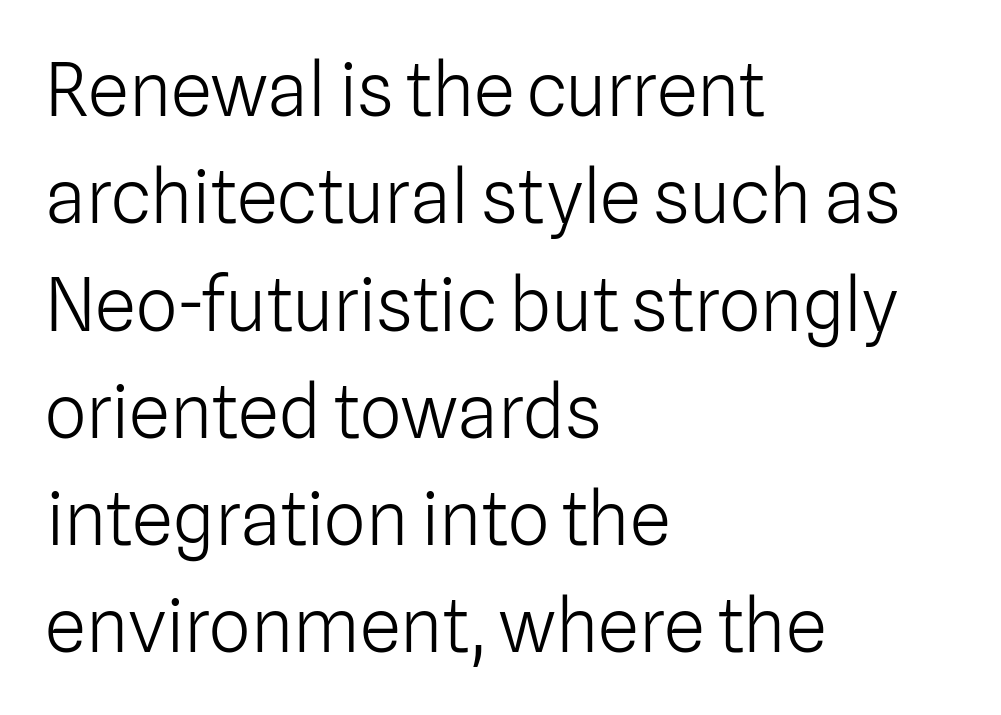
{"serif": "no", "italic": "no", "bold": "no", "weight": "light", "width": "normal", "stroke_contrast": "low", "x_height": "medium", "monospaced": "no", "underline": "no", "align": "left", "line_spacing": "normal", "line_spacing_ratio": 1.45, "letter_spacing": "normal", "letter_spacing_em": 0.0, "glyph_px": 74}
